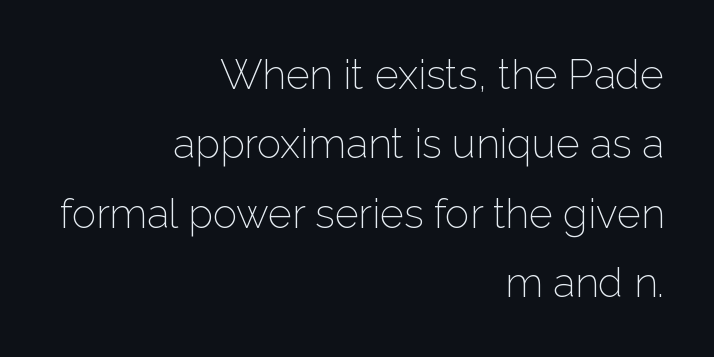
Is this a sans? Yes — the strokes have no serifs. Nobody drew a line under any word here. This sample is right-justified, so line beginnings fall wherever the words allow. Unbolded letterforms with no extra heft. Summary of vertical rhythm: regular, with standard interline spacing. When letters stand straight like this, we call the style roman or upright.
